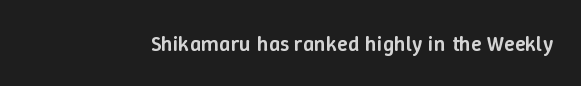
{"italic": "no", "bold": "semi", "underline": "no", "letter_spacing": "normal", "letter_spacing_em": 0.0, "glyph_px": 22}
